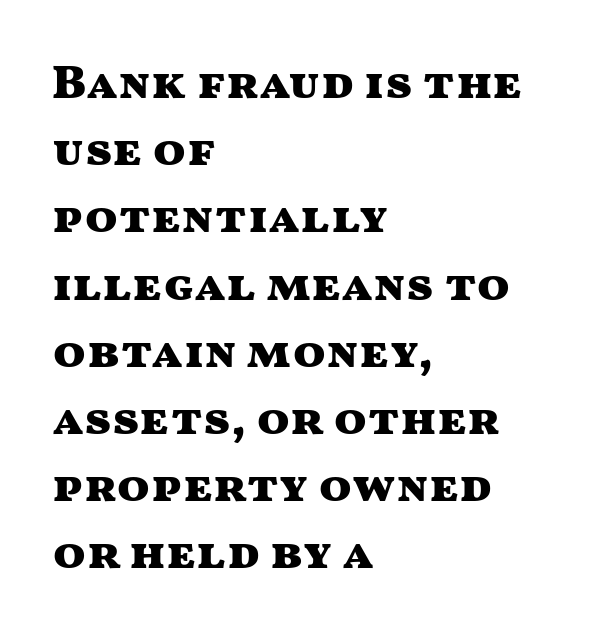
The image shows 48 px heavy, wide sans-serif type, upright; set left-aligned, normal line spacing (1.4x), normal letter spacing, not underlined; medium stroke contrast and a medium x-height.
